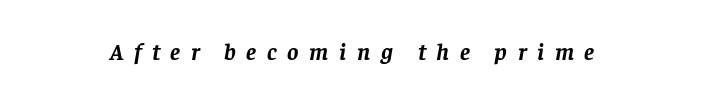
Q: Is the text bold? A: Yes.
Q: Is the text italic (slanted)? A: Yes, it leans right by about 8 degrees.
Q: Is the text underlined? A: No.
Q: Is the spacing between letters normal or unusually wide? A: Unusually wide.
